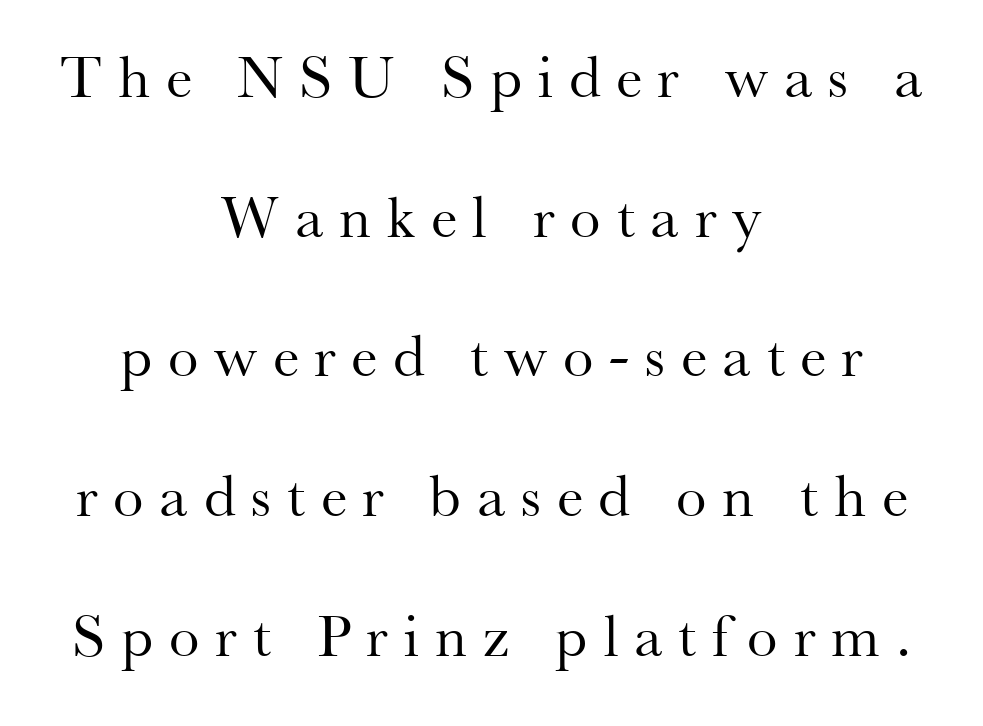
{"serif": "yes", "italic": "no", "bold": "no", "weight": "regular", "width": "normal", "stroke_contrast": "medium", "x_height": "small", "monospaced": "no", "underline": "no", "align": "center", "line_spacing": "loose", "line_spacing_ratio": 2.29, "letter_spacing": "wide", "letter_spacing_em": 0.26, "glyph_px": 61}
